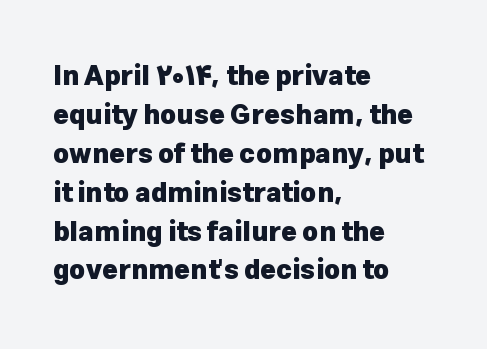
Q: Is the text bold? A: Yes.
Q: Is the text italic (slanted)? A: No, it is upright.
Q: Is the text underlined? A: No.
Q: How is the paragraph aligned? A: Left-aligned.
Q: Is the spacing between letters normal or unusually wide? A: Normal.
Q: Is the spacing between lines tight, normal or loose? A: Normal.
